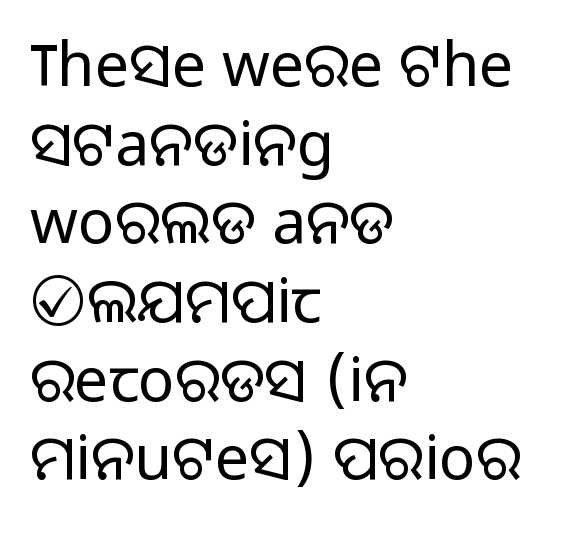
Compared with typical body copy, the letter spacing here is the same. Think of a printed novel: that variable character pitch is what you see here. Check the space under the baseline: it is left empty. Evenly set lines give the paragraph a standard silhouette. A typesetter would label this face a sans.
